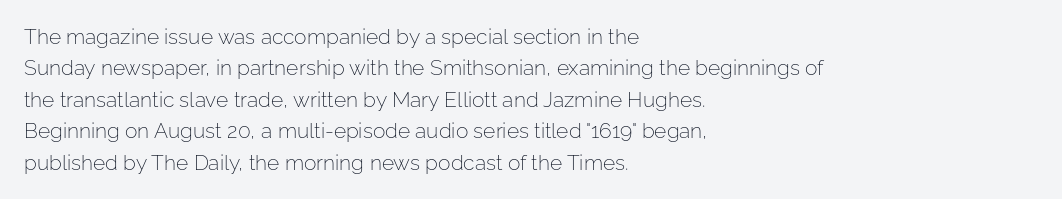
Each row of text sits above clean, open space. Italic? Not at all — the glyphs are vertical. Typeset ragged right — the left edge is the straight one. Each word holds together tightly as a unit, with standard inter-letter gaps. Interline gaps are of average width in this sample.
